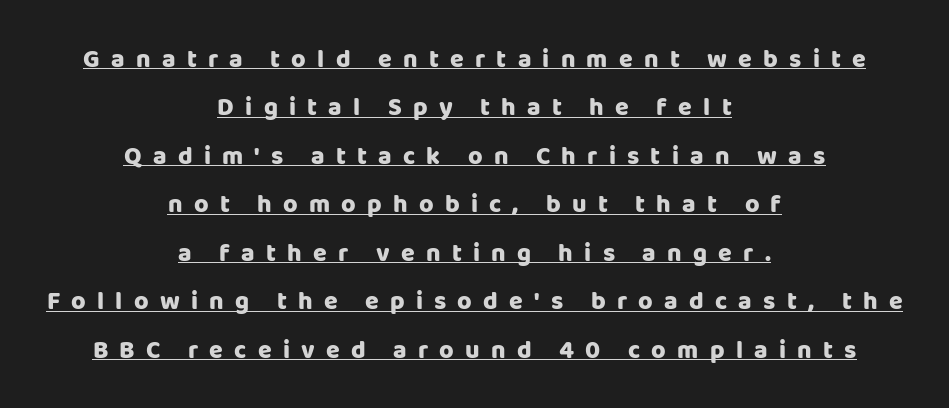
Q: Is the text bold? A: Yes.
Q: Is the text italic (slanted)? A: No, it is upright.
Q: Is the text underlined? A: Yes.
Q: How is the paragraph aligned? A: Centered.
Q: Is the spacing between letters normal or unusually wide? A: Unusually wide.
Q: Is the spacing between lines tight, normal or loose? A: Loose.
